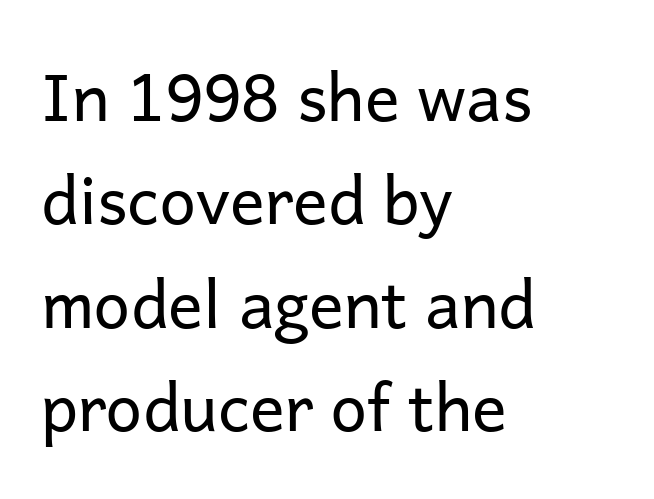
{"serif": "no", "italic": "no", "bold": "no", "weight": "regular", "width": "normal", "stroke_contrast": "low", "x_height": "medium", "monospaced": "no", "underline": "no", "align": "left", "line_spacing": "normal", "line_spacing_ratio": 1.59, "letter_spacing": "normal", "letter_spacing_em": 0.0, "glyph_px": 65}
